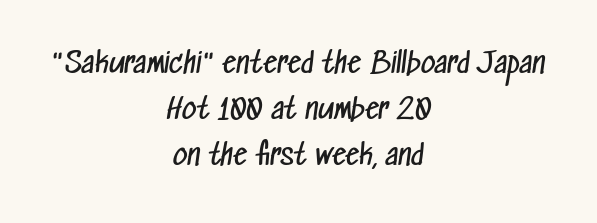
{"serif": "no", "bold": "no", "weight": "regular", "width": "condensed", "stroke_contrast": "low", "x_height": "medium", "monospaced": "no", "underline": "no", "align": "center", "line_spacing": "normal", "line_spacing_ratio": 1.65, "letter_spacing": "normal", "letter_spacing_em": 0.0, "glyph_px": 28}
